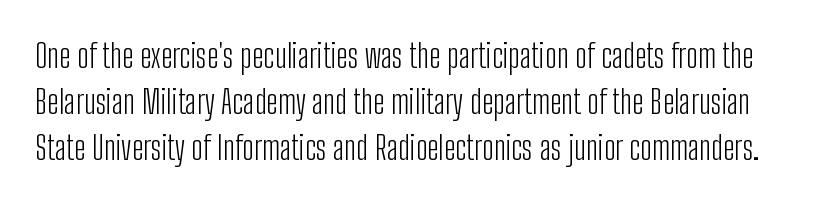
This sample uses a sans-serif face. Leading: standard. Posture: vertical. The string is rendered with underlining switched off. You could not count columns in this text — the font is proportionally spaced. A typesetter would call this zero additional tracking.
